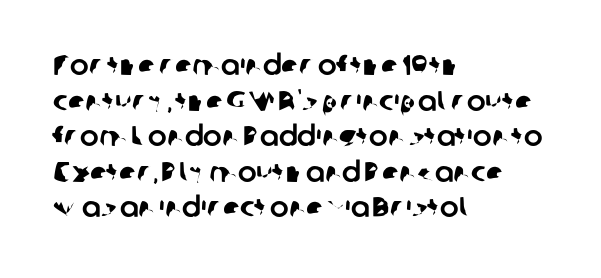
{"serif": "no", "width": "normal", "stroke_contrast": "low", "x_height": "medium", "monospaced": "no", "underline": "no", "align": "left", "line_spacing": "normal", "line_spacing_ratio": 1.27, "letter_spacing": "normal", "letter_spacing_em": 0.0, "glyph_px": 28}
